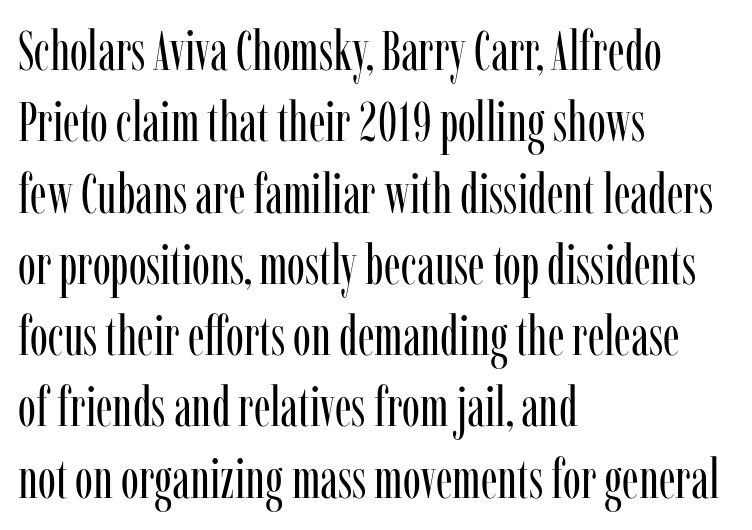
Q: Is the text bold? A: No.
Q: Is the text italic (slanted)? A: No, it is upright.
Q: Is the typeface a serif or a sans-serif typeface? A: Serif.
Q: Is the text underlined? A: No.
Q: How is the paragraph aligned? A: Left-aligned.
Q: Is the spacing between letters normal or unusually wide? A: Normal.
Q: Is the spacing between lines tight, normal or loose? A: Normal.
Q: Width (condensed, normal, or wide)? A: Condensed.
Q: Stroke contrast? A: Low.
Q: x-height? A: Medium.
Q: Monospaced? A: No.
